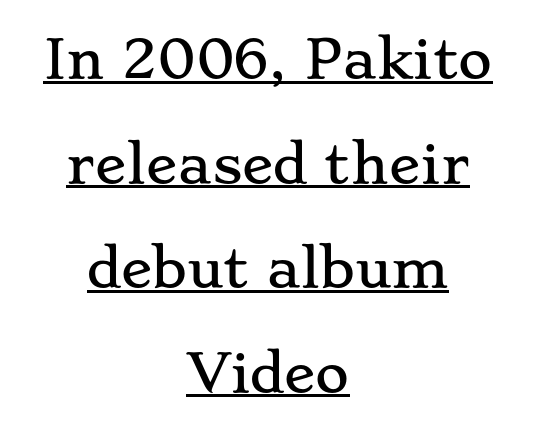
The image shows 52 px wide serif type, upright; set centered, loose line spacing (2.01x), normal letter spacing, underlined; low stroke contrast and a small x-height.
